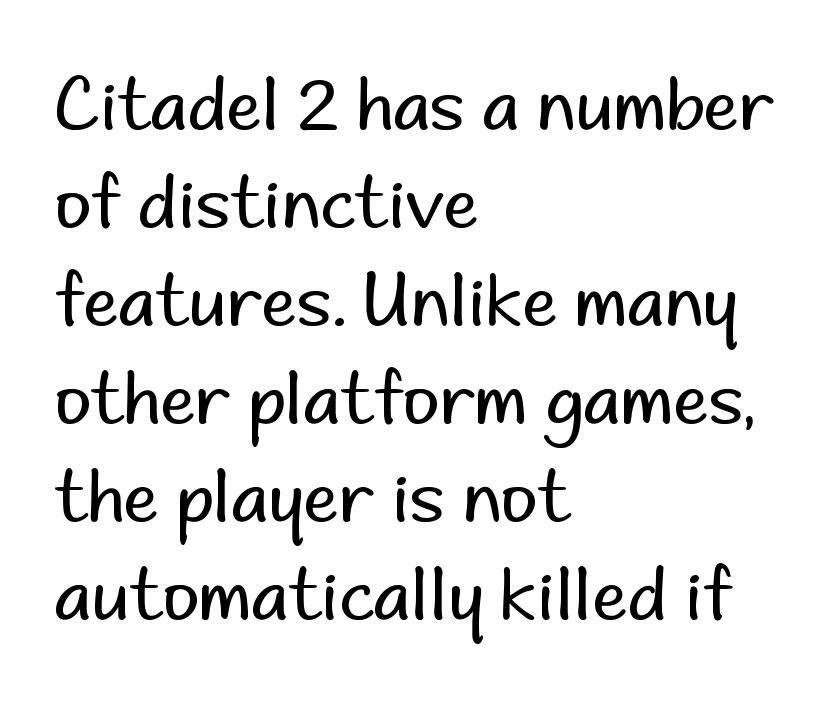
The image shows 71 px regular-weight sans-serif type, upright; set left-aligned, normal line spacing (1.38x), normal letter spacing, not underlined; low stroke contrast and a small x-height.
